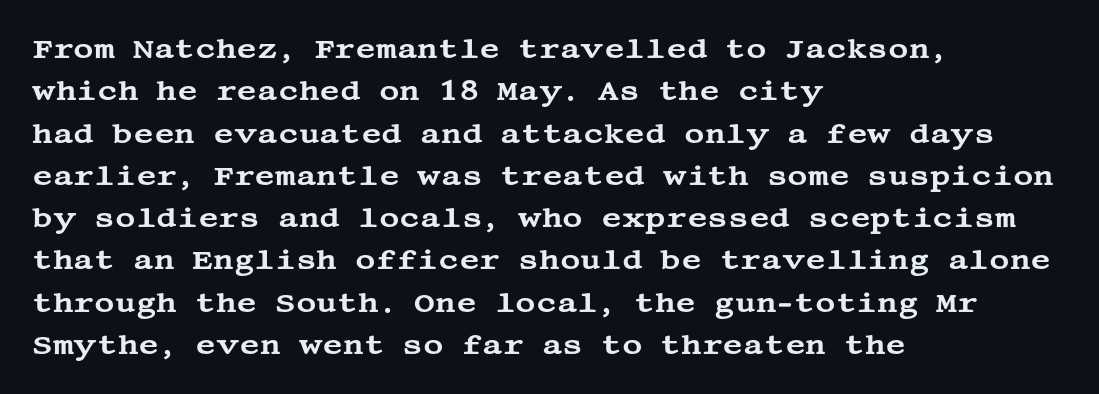
{"serif": "yes", "italic": "no", "width": "wide", "stroke_contrast": "medium", "x_height": "large", "underline": "no", "align": "left", "line_spacing": "normal", "line_spacing_ratio": 1.51, "letter_spacing": "normal", "letter_spacing_em": 0.0, "glyph_px": 28}
